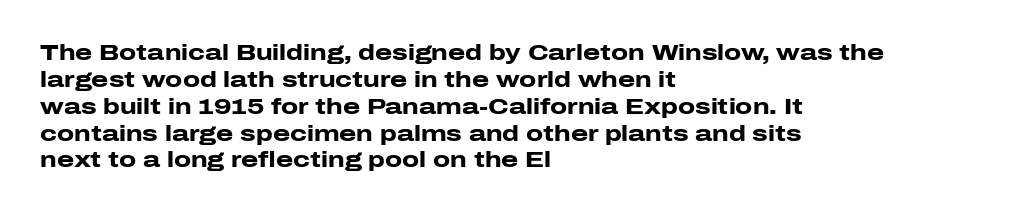
A typesetter would mark this as roman, not italic. What stands out about the letter spacing? Nothing — it is the standard amount. The baseline area is clear. Caption: bold face, heavy strokes.
